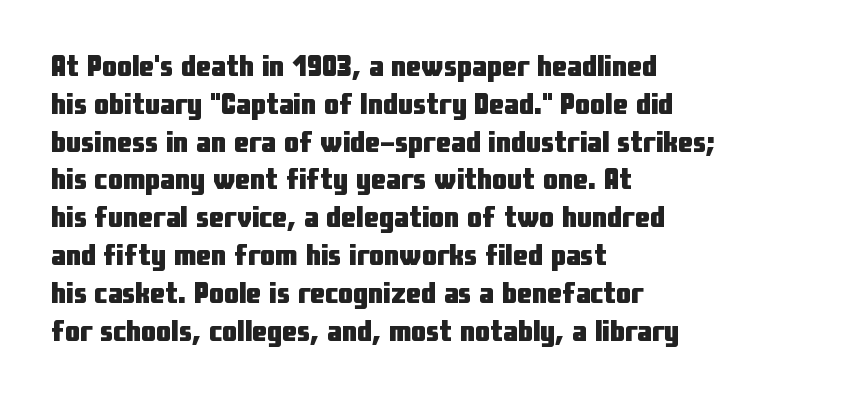
Q: Is the text bold? A: Yes.
Q: Is the text italic (slanted)? A: No, it is upright.
Q: Is the typeface a serif or a sans-serif typeface? A: Sans-serif.
Q: Is the text underlined? A: No.
Q: How is the paragraph aligned? A: Left-aligned.
Q: Is the spacing between letters normal or unusually wide? A: Normal.
Q: Is the spacing between lines tight, normal or loose? A: Normal.
Q: Width (condensed, normal, or wide)? A: Condensed.
Q: Stroke contrast? A: Low.
Q: x-height? A: Medium.
Q: Monospaced? A: No.
